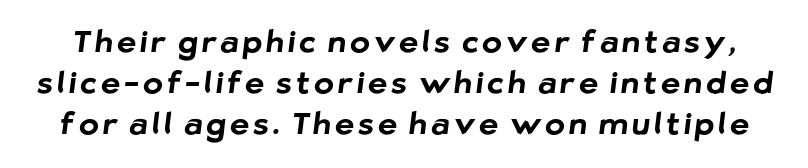
Do the characters align in a grid? No, the font is proportional. Grotesque or geometric, the face here clearly has no serifs. This is heavy type, rendered in bold. Rows of type keep a routine distance in the vertical direction.
